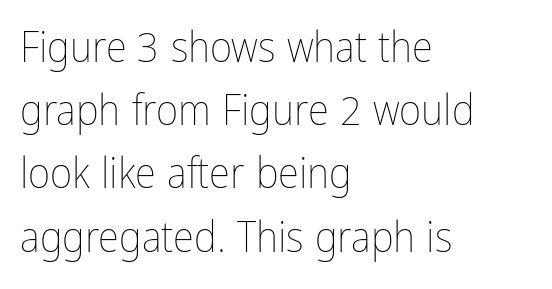
The image shows 43 px thin, condensed type, upright; set left-aligned, normal line spacing (1.47x), normal letter spacing, not underlined; low stroke contrast and a medium x-height.
